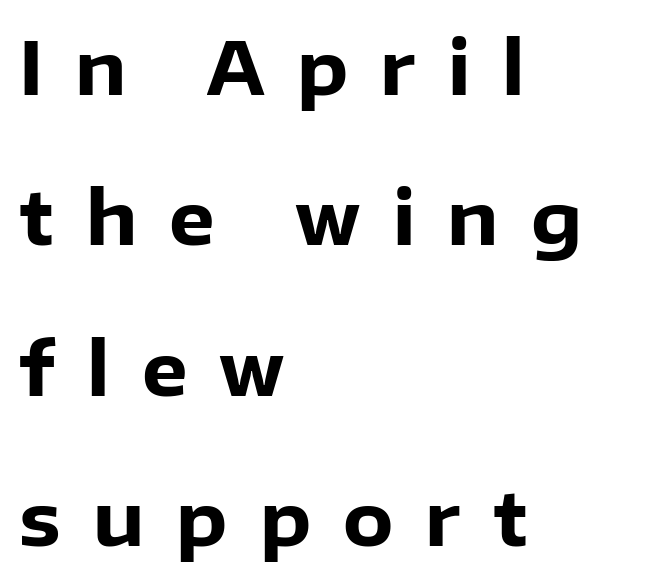
The image shows 73 px heavy sans-serif type, upright; set left-aligned, loose line spacing (2.06x), unusually wide letter spacing (+0.44 em), not underlined; low stroke contrast and a medium x-height.
